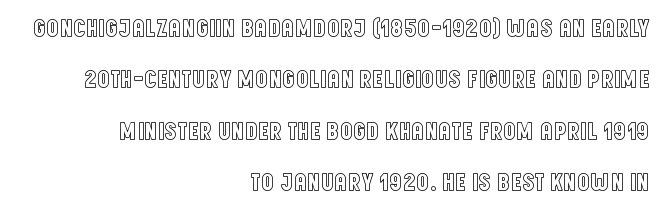
The paragraph has a hard right edge and a soft left edge. Observe the ordinary spacing: letters are neighbours, not strangers. This sample trades compactness for vertical openness between lines. Tall strokes in this sample are plumb rather than angled. A bare baseline throughout the passage.
